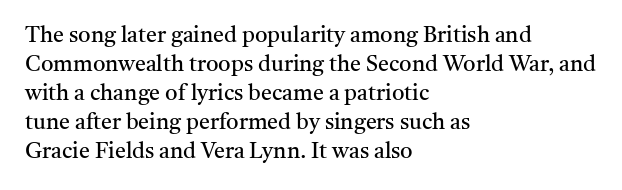
Q: Is the text bold? A: No.
Q: Is the text italic (slanted)? A: No, it is upright.
Q: Is the text underlined? A: No.
Q: How is the paragraph aligned? A: Left-aligned.
Q: Is the spacing between letters normal or unusually wide? A: Normal.
Q: Is the spacing between lines tight, normal or loose? A: Normal.
